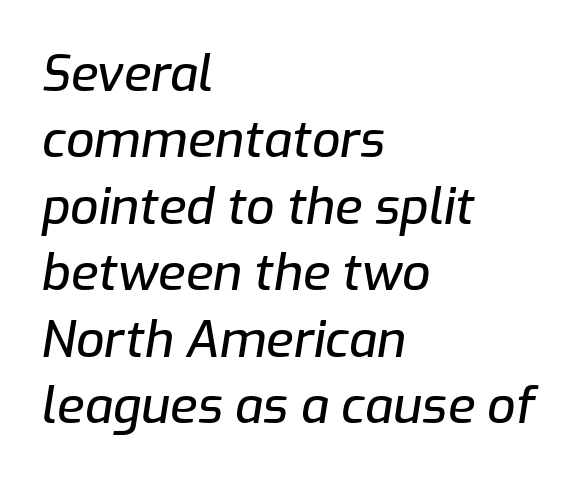
The image shows 50 px text type, italic (leaning right); set left-aligned, normal line spacing (1.33x), normal letter spacing, not underlined; low stroke contrast and a medium x-height.
